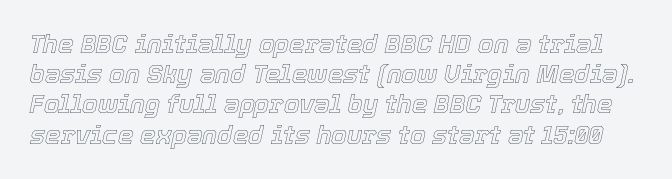
The font's italic variant was chosen for this text. Standard letterfit; no display-style spreading of the glyphs. Underlining? Definitely not there.
